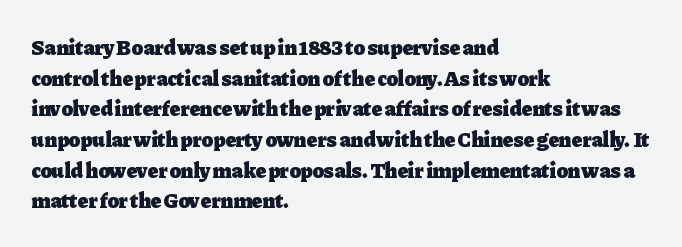
{"italic": "no", "bold": "yes", "underline": "no", "align": "left", "line_spacing": "normal", "line_spacing_ratio": 1.46, "letter_spacing": "normal", "letter_spacing_em": 0.0, "glyph_px": 21}
